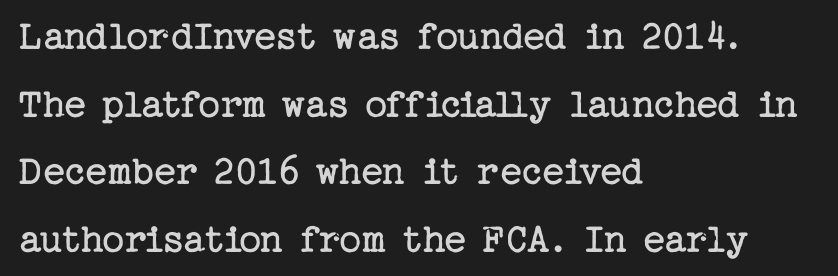
If you measured baseline to baseline, you'd find a middling distance. These lines keep a tight, regular rhythm from letter to letter. The typography opts for an upright posture over an oblique one. Stems here are at most as thick as an everyday book face. Rule under the text: the space is simply empty.
